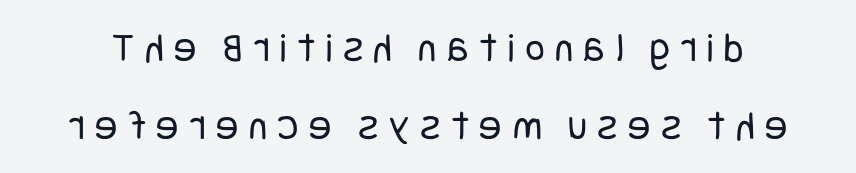
Q: Is the text bold? A: No.
Q: Is the text italic (slanted)? A: No, it is upright.
Q: Is the typeface a serif or a sans-serif typeface? A: Sans-serif.
Q: Is the text underlined? A: No.
Q: Is the spacing between letters normal or unusually wide? A: Unusually wide.
Q: Width (condensed, normal, or wide)? A: Condensed.
Q: Stroke contrast? A: Low.
Q: x-height? A: Large.
